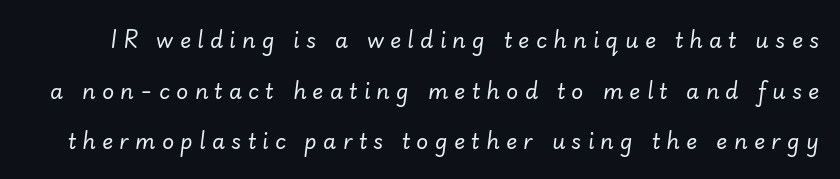
The image shows 21 px text type, italic (leaning right); set loose line spacing (2.41x), unusually wide letter spacing (+0.3 em), not underlined.
